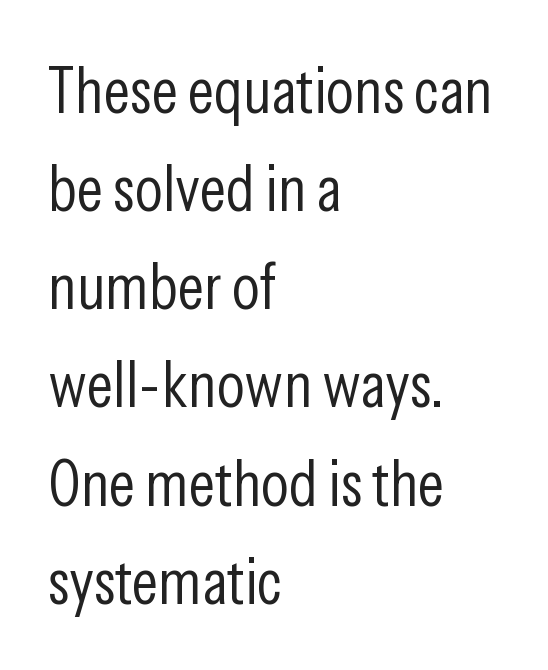
Q: Is the text bold? A: No.
Q: Is the text italic (slanted)? A: No, it is upright.
Q: Is the typeface a serif or a sans-serif typeface? A: Sans-serif.
Q: Is the text underlined? A: No.
Q: How is the paragraph aligned? A: Left-aligned.
Q: Is the spacing between letters normal or unusually wide? A: Normal.
Q: Is the spacing between lines tight, normal or loose? A: Normal.
Q: Width (condensed, normal, or wide)? A: Condensed.
Q: Stroke contrast? A: Low.
Q: x-height? A: Medium.
Q: Monospaced? A: No.
